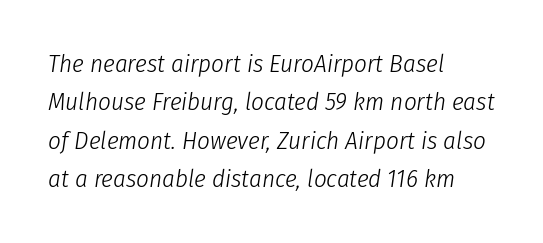
{"italic": "yes", "lean": "right", "slant_degrees": 8, "bold": "no", "underline": "no", "align": "left", "line_spacing": "normal", "line_spacing_ratio": 1.54, "letter_spacing": "normal", "letter_spacing_em": 0.0, "glyph_px": 25}
